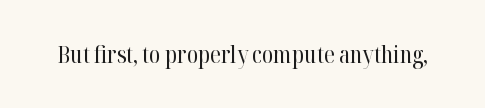
{"italic": "no", "bold": "no", "underline": "no", "letter_spacing": "normal", "letter_spacing_em": 0.0, "glyph_px": 23}
